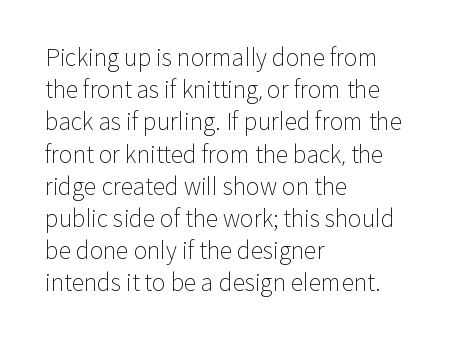
Q: Is the text bold? A: No.
Q: Is the text italic (slanted)? A: No, it is upright.
Q: Is the text underlined? A: No.
Q: How is the paragraph aligned? A: Left-aligned.
Q: Is the spacing between letters normal or unusually wide? A: Normal.
Q: Is the spacing between lines tight, normal or loose? A: Normal.
